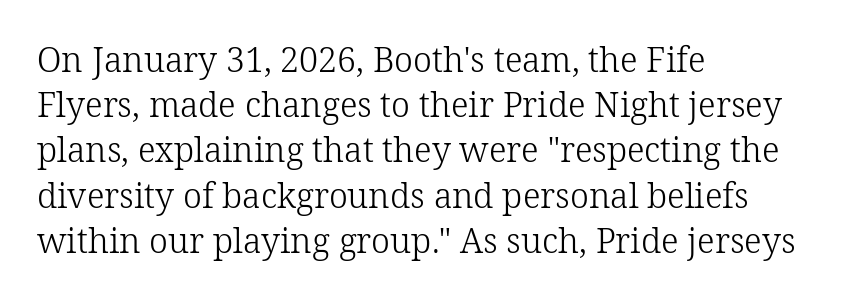
{"serif": "yes", "italic": "no", "bold": "no", "weight": "light", "width": "normal", "stroke_contrast": "low", "x_height": "medium", "monospaced": "no", "underline": "no", "align": "left", "line_spacing": "normal", "line_spacing_ratio": 1.33, "letter_spacing": "normal", "letter_spacing_em": 0.0, "glyph_px": 34}
